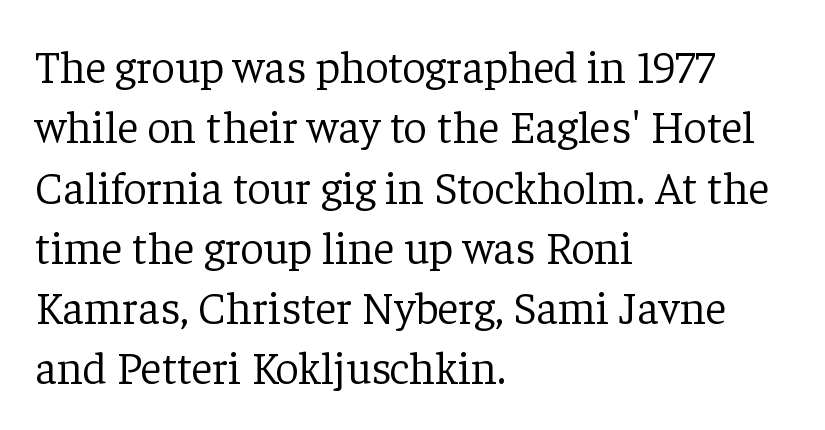
{"serif": "yes", "italic": "no", "bold": "no", "weight": "light", "width": "normal", "stroke_contrast": "low", "x_height": "medium", "monospaced": "no", "underline": "no", "align": "left", "line_spacing": "normal", "line_spacing_ratio": 1.31, "letter_spacing": "normal", "letter_spacing_em": 0.0, "glyph_px": 46}
